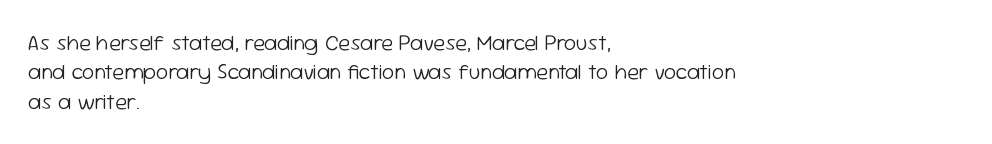
The image shows 22 px text type, upright; set left-aligned, normal line spacing (1.33x), normal letter spacing, not underlined.
